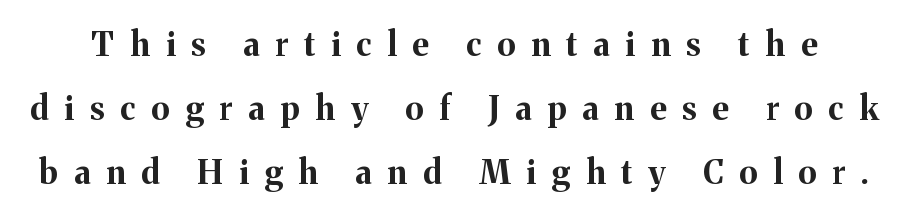
The image shows 33 px bold serif type, upright; set loose line spacing (1.94x), unusually wide letter spacing (+0.48 em), not underlined; medium stroke contrast and a medium x-height.
